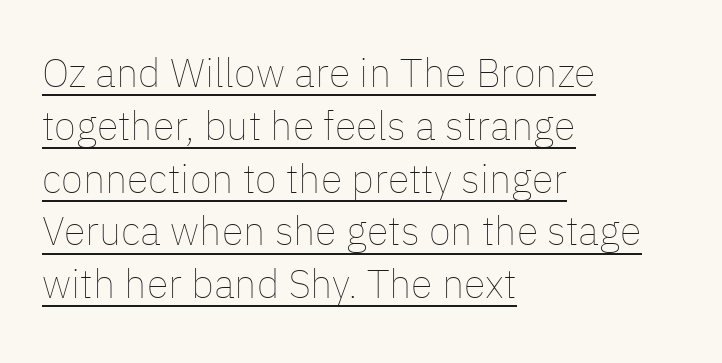
Q: Is the text bold? A: No.
Q: Is the text italic (slanted)? A: No, it is upright.
Q: Is the text underlined? A: Yes.
Q: How is the paragraph aligned? A: Left-aligned.
Q: Is the spacing between letters normal or unusually wide? A: Normal.
Q: Is the spacing between lines tight, normal or loose? A: Normal.
Q: Width (condensed, normal, or wide)? A: Normal.
Q: Stroke contrast? A: Low.
Q: x-height? A: Medium.
Q: Monospaced? A: No.
